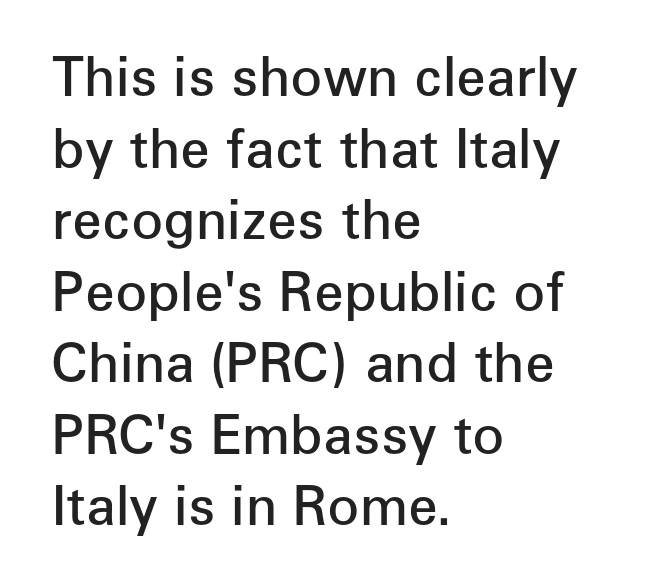
Decoration check: the copy has no underline. The typography opts for an upright posture over an oblique one. If you measured baseline to baseline, you'd find a middling distance. The tracking reads as untouched default to a designer's eye. Check where the strokes stop: nothing finishes them off — pure sans. This sample is left-justified, so line endings fall wherever the words run out.
